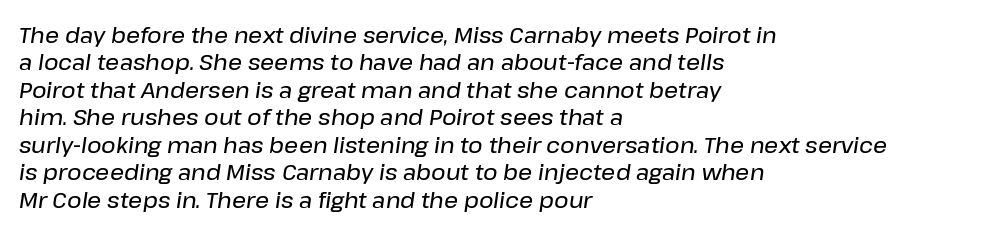
Q: Is the text italic (slanted)? A: Yes, it leans right by about 8 degrees.
Q: Is the text underlined? A: No.
Q: How is the paragraph aligned? A: Left-aligned.
Q: Is the spacing between letters normal or unusually wide? A: Normal.
Q: Is the spacing between lines tight, normal or loose? A: Normal.
